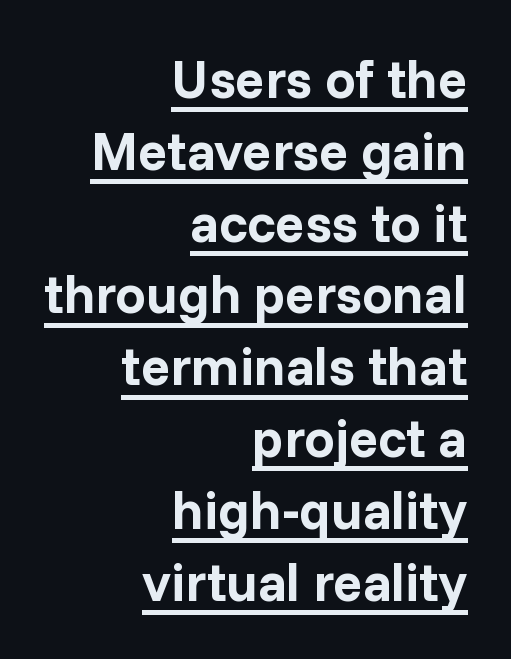
The setting favours the right margin, as signatures and pull-quotes sometimes do. Descenders here cross a horizontal rule under the line. Is this a sans? Yes — the strokes have no serifs. Students, observe: this is what conventionally led text looks like. Glyph-to-glyph distance matches everyday printed text.
